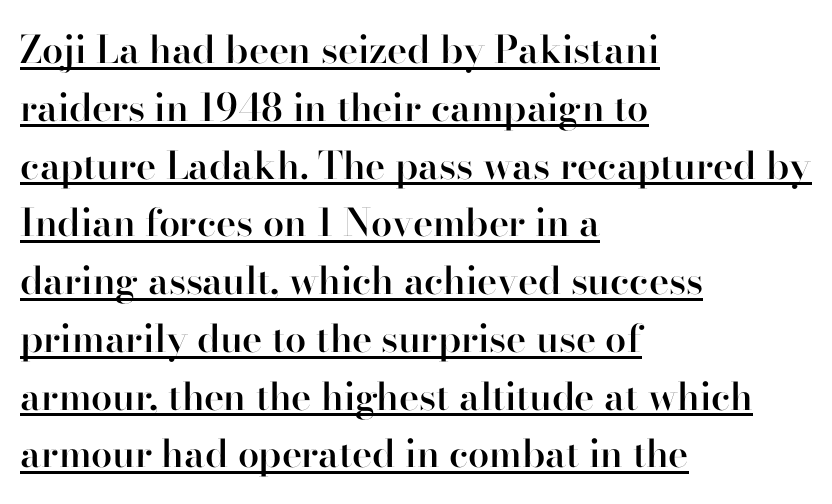
Does a line run under the words? Yes, clearly. Standard letterfit; no display-style spreading of the glyphs. Classification — serif. The rendering uses a moderate line-height, typical for paragraphs. Note the varied advance widths — an 'i' is clearly narrower than an 'm'.
